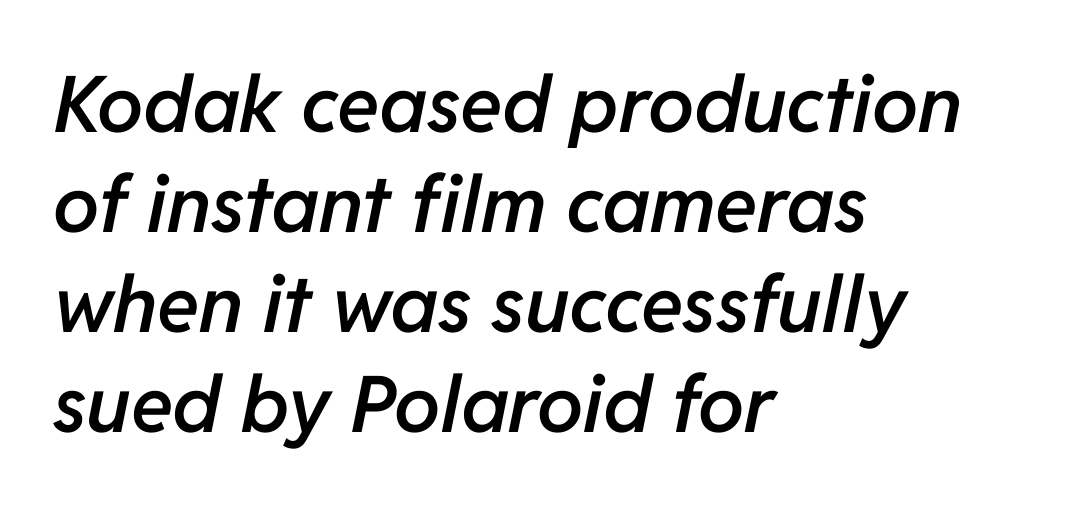
Q: Is the text bold? A: Semi-bold.
Q: Is the text italic (slanted)? A: Yes, it leans right by about 11 degrees.
Q: Is the text underlined? A: No.
Q: How is the paragraph aligned? A: Left-aligned.
Q: Is the spacing between letters normal or unusually wide? A: Normal.
Q: Is the spacing between lines tight, normal or loose? A: Normal.
Q: Width (condensed, normal, or wide)? A: Normal.
Q: Stroke contrast? A: Low.
Q: x-height? A: Medium.
Q: Monospaced? A: No.
